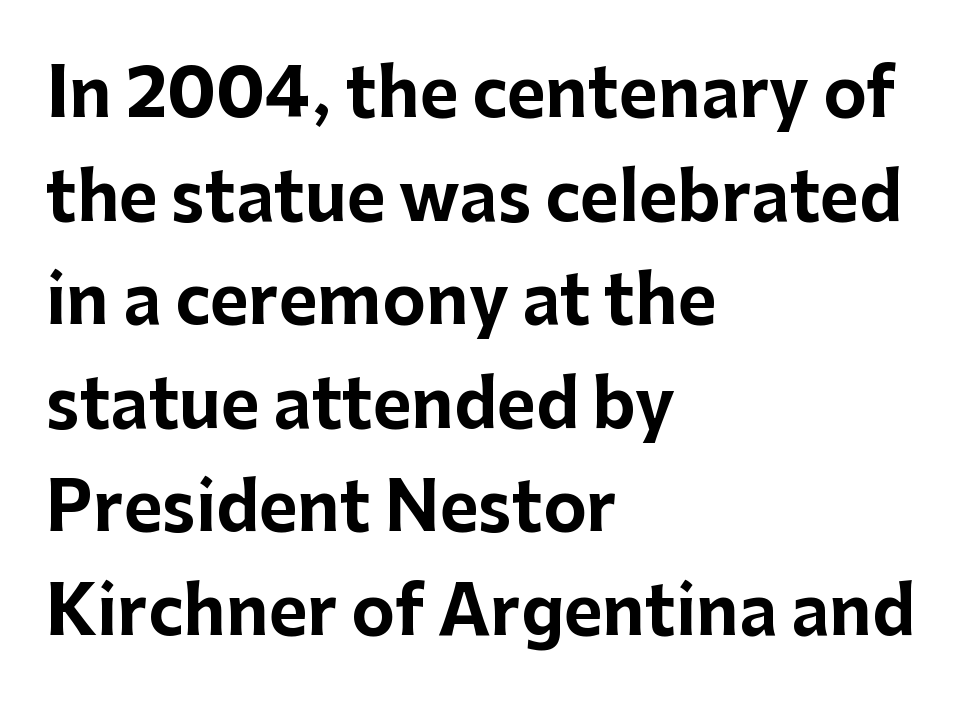
{"serif": "no", "italic": "no", "bold": "yes", "weight": "bold", "width": "normal", "stroke_contrast": "low", "x_height": "medium", "monospaced": "no", "underline": "no", "align": "left", "line_spacing": "normal", "line_spacing_ratio": 1.57, "letter_spacing": "normal", "letter_spacing_em": 0.0, "glyph_px": 66}
